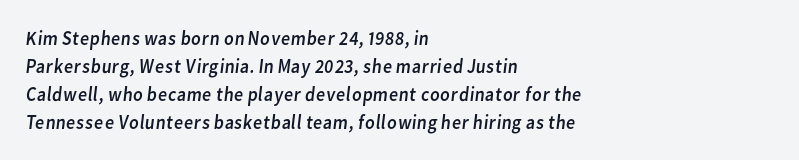
{"bold": "no", "underline": "no", "align": "left", "line_spacing": "normal", "line_spacing_ratio": 1.4, "letter_spacing": "normal", "letter_spacing_em": 0.0, "glyph_px": 20}
